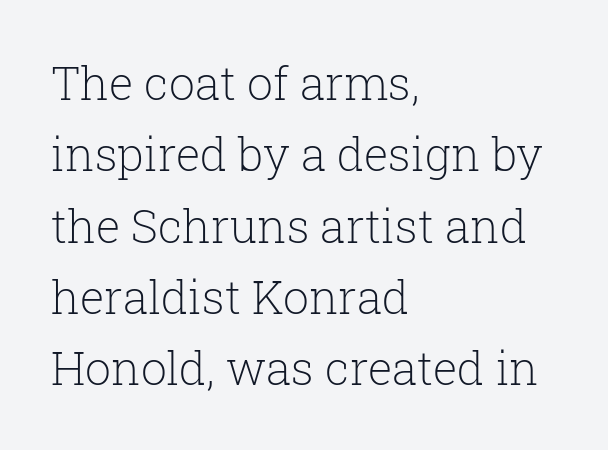
Letter spacing: default. This sample is left-justified, so line endings fall wherever the words run out. Compared with typical paragraphs, the rows here are spaced about the same. The letterforms sit at book weight or below.
